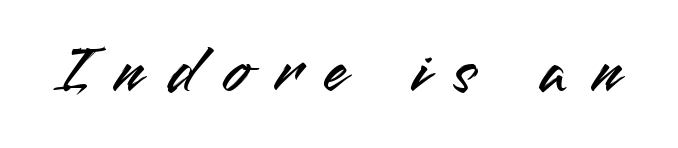
Spacing verdict: proportional, widths tailored to each character. Check under the words: just untouched page. Tracking here is generous; glyphs stand well apart from one another. The characters display no serif detailing; their extremities are plain.
